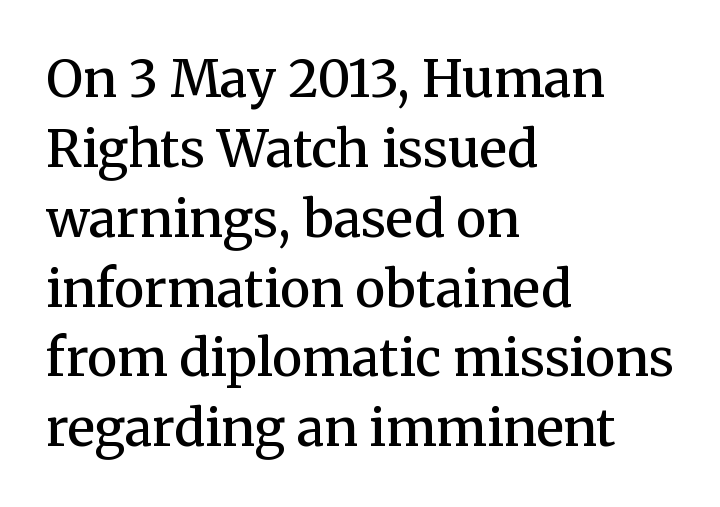
Each word holds together tightly as a unit, with standard inter-letter gaps. Strokes here are thickened, but only to semibold level. This sample keeps an unexceptional amount of space between lines. Note the varied advance widths — an 'i' is clearly narrower than an 'm'.
